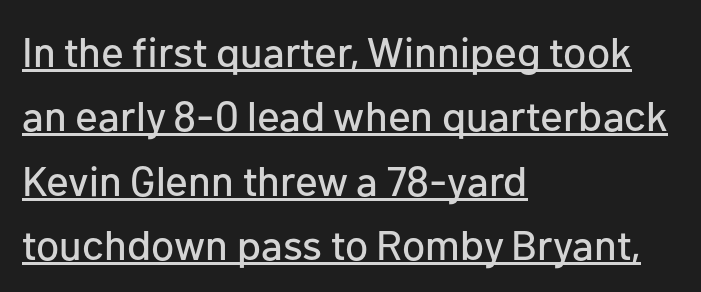
{"serif": "no", "italic": "no", "width": "normal", "stroke_contrast": "low", "x_height": "medium", "monospaced": "no", "underline": "yes", "align": "left", "line_spacing": "normal", "line_spacing_ratio": 1.53, "letter_spacing": "normal", "letter_spacing_em": 0.0, "glyph_px": 42}
